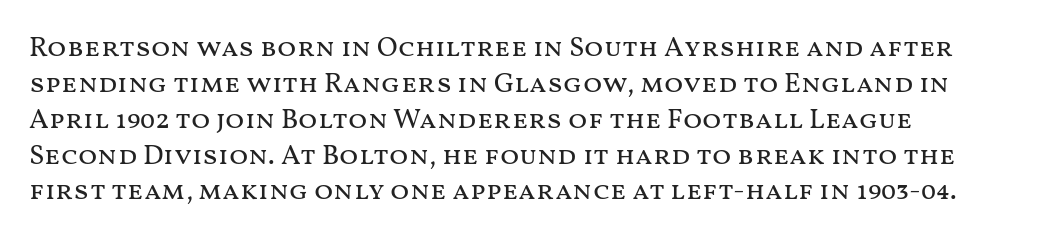
The image shows 28 px regular-weight, wide type, upright; set left-aligned, normal line spacing (1.28x), normal letter spacing, not underlined; medium stroke contrast and a medium x-height.
